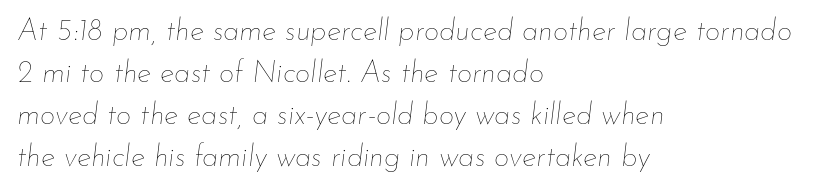
These lines are rendered in a variable-pitch font. Look at the tracking — it's just the regular setting, nothing added. Horizontally, the lines are justified to the leading edge only. Slant detected: the letters are inclined.
